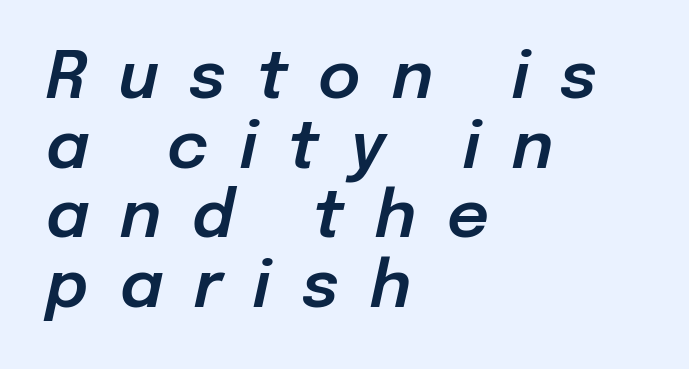
The paragraph has a hard left edge and a soft right edge. Would a proofreader flag this as italicized? Yes. Letter spacing: wide. The line-height multiplier appears low, near solid setting. The gap between lines stays unmarked. Spacing verdict: proportional, widths tailored to each character.
